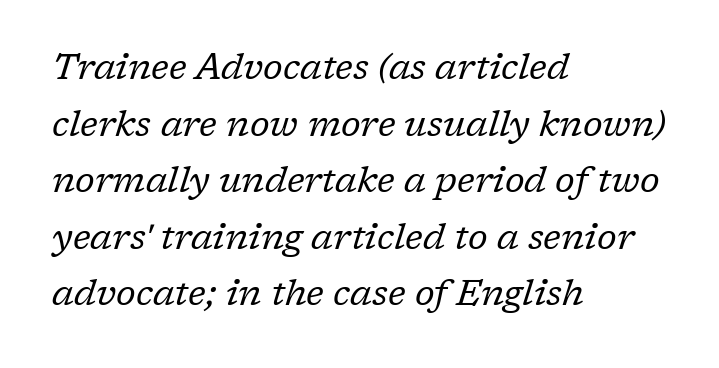
Spacing between characters is what you'd get straight out of the box. Just letters on the line, the space beneath them empty. Rendered with sloped, italic letterforms. Typeset ragged right — the left edge is the straight one.
